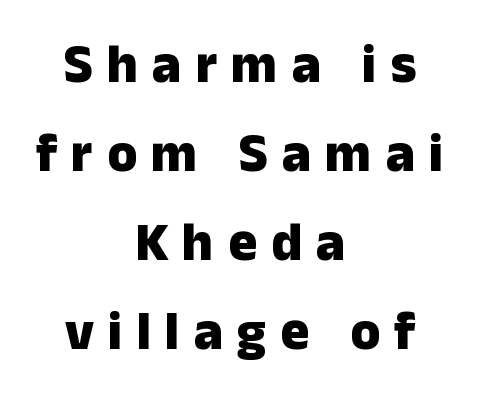
Q: Is the text bold? A: Yes.
Q: Is the text italic (slanted)? A: No, it is upright.
Q: Is the typeface a serif or a sans-serif typeface? A: Sans-serif.
Q: Is the text underlined? A: No.
Q: How is the paragraph aligned? A: Centered.
Q: Is the spacing between letters normal or unusually wide? A: Unusually wide.
Q: Is the spacing between lines tight, normal or loose? A: Normal.
Q: Width (condensed, normal, or wide)? A: Normal.
Q: Stroke contrast? A: Low.
Q: x-height? A: Medium.
Q: Monospaced? A: No.
